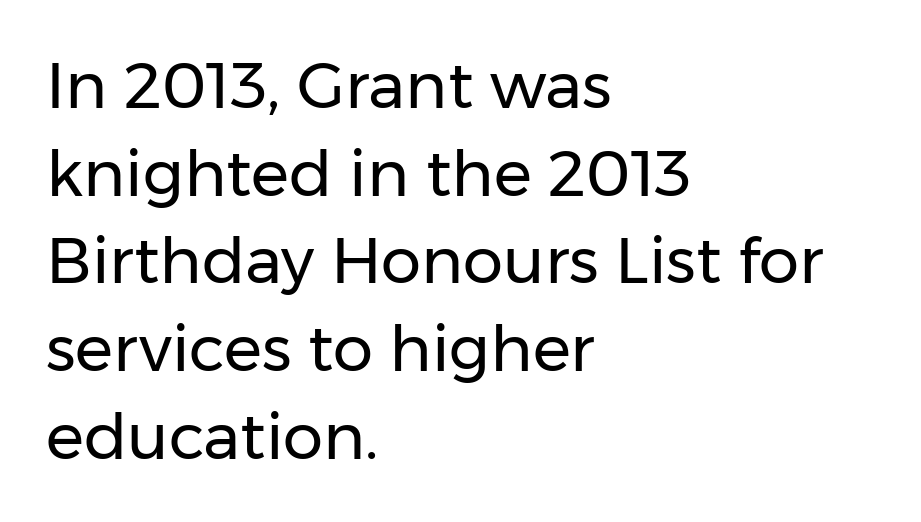
{"serif": "no", "italic": "no", "bold": "no", "weight": "regular", "width": "normal", "stroke_contrast": "low", "x_height": "medium", "monospaced": "no", "underline": "no", "align": "left", "line_spacing": "normal", "line_spacing_ratio": 1.37, "letter_spacing": "normal", "letter_spacing_em": 0.0, "glyph_px": 64}
